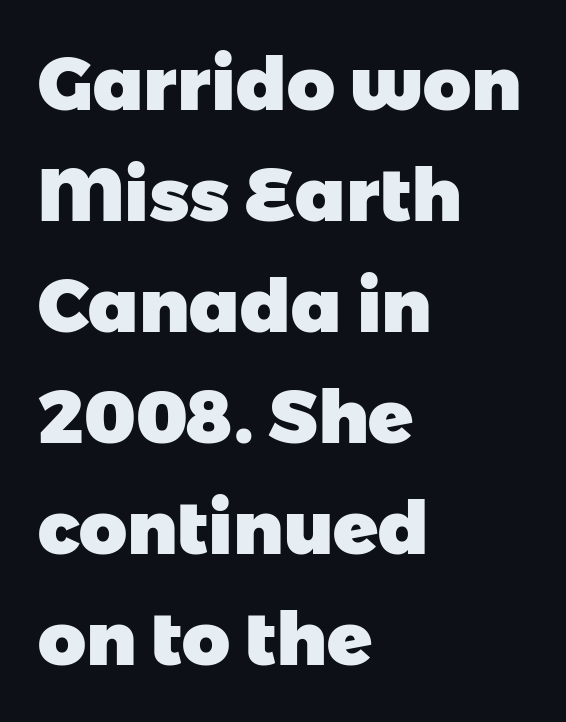
Q: Is the text bold? A: Yes.
Q: Is the typeface a serif or a sans-serif typeface? A: Sans-serif.
Q: Is the text underlined? A: No.
Q: How is the paragraph aligned? A: Left-aligned.
Q: Is the spacing between letters normal or unusually wide? A: Normal.
Q: Is the spacing between lines tight, normal or loose? A: Normal.
Q: Width (condensed, normal, or wide)? A: Normal.
Q: Stroke contrast? A: Low.
Q: x-height? A: Medium.
Q: Monospaced? A: No.
